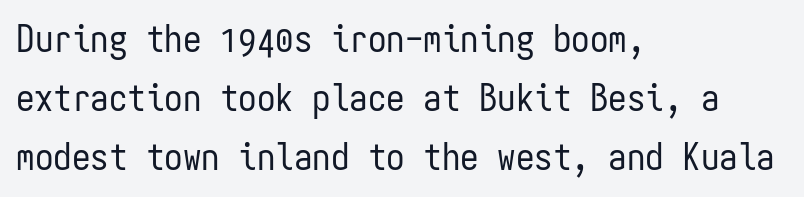
The baseline area is clear. Each new line begins a customary step beneath the previous one. Note: no serifs on the glyphs. The letterforms sit at book weight or below.
